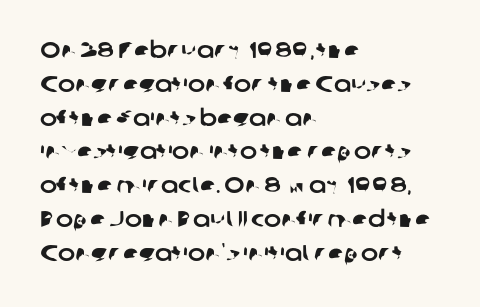
The image shows 23 px text type; set left-aligned, normal line spacing (1.47x), normal letter spacing, not underlined.
